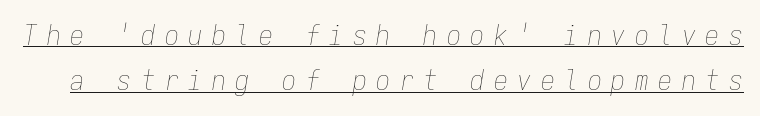
The image shows 28 px thin, condensed type, italic (leaning right), monospaced; set normal line spacing (1.62x), unusually wide letter spacing (+0.34 em), underlined; low stroke contrast and a medium x-height.
